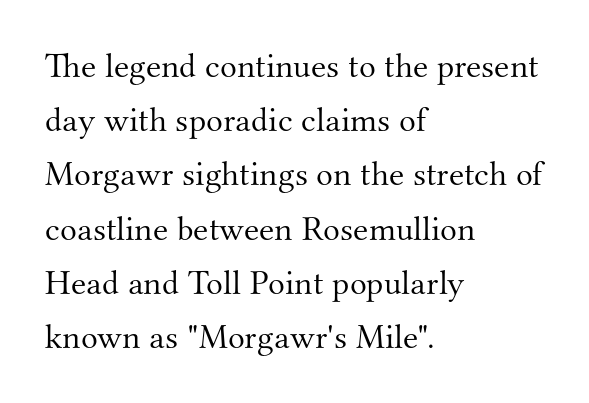
Q: Is the text bold? A: No.
Q: Is the text italic (slanted)? A: No, it is upright.
Q: Is the typeface a serif or a sans-serif typeface? A: Serif.
Q: Is the text underlined? A: No.
Q: How is the paragraph aligned? A: Left-aligned.
Q: Is the spacing between letters normal or unusually wide? A: Normal.
Q: Is the spacing between lines tight, normal or loose? A: Normal.
Q: Width (condensed, normal, or wide)? A: Normal.
Q: Stroke contrast? A: Medium.
Q: x-height? A: Small.
Q: Monospaced? A: No.
